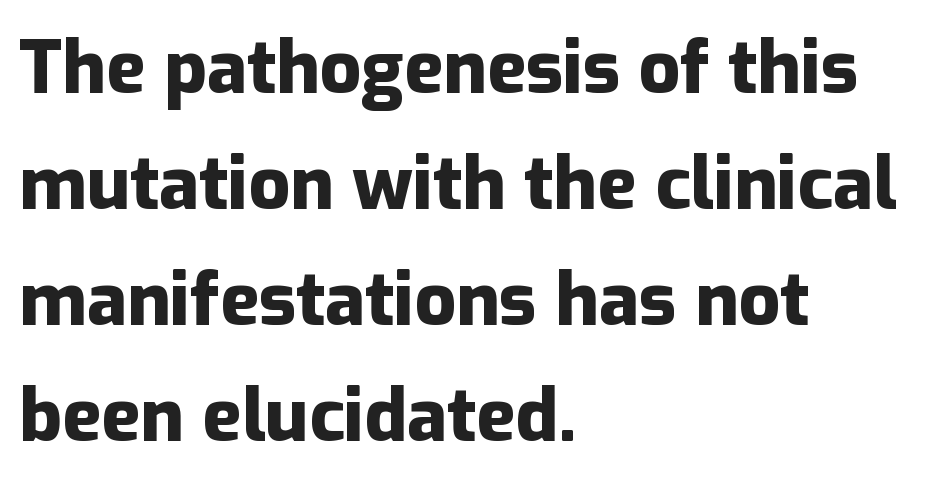
Q: Is the text bold? A: Yes.
Q: Is the text italic (slanted)? A: No, it is upright.
Q: Is the typeface a serif or a sans-serif typeface? A: Sans-serif.
Q: Is the text underlined? A: No.
Q: How is the paragraph aligned? A: Left-aligned.
Q: Is the spacing between letters normal or unusually wide? A: Normal.
Q: Is the spacing between lines tight, normal or loose? A: Normal.
Q: Width (condensed, normal, or wide)? A: Normal.
Q: Stroke contrast? A: Low.
Q: x-height? A: Medium.
Q: Monospaced? A: No.
